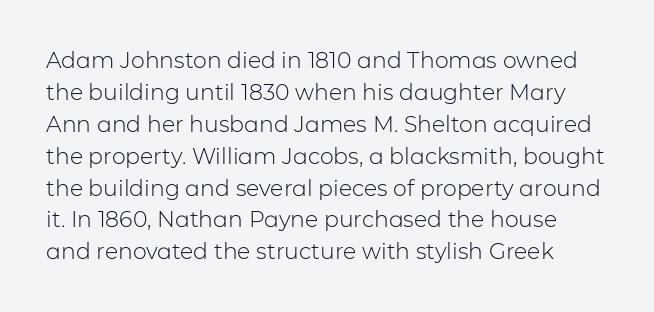
Q: Is the text bold? A: No.
Q: Is the text italic (slanted)? A: No, it is upright.
Q: Is the text underlined? A: No.
Q: Is the spacing between letters normal or unusually wide? A: Normal.
Q: Is the spacing between lines tight, normal or loose? A: Normal.
